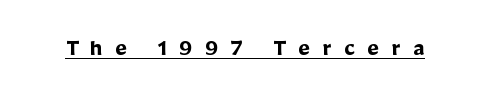
Honestly, the letter spacing is so wide it's the main thing you notice. The string is rendered with underlining switched on. Set as a true bold cut, around the 700 mark. Ascenders rise straight up at ninety degrees.
